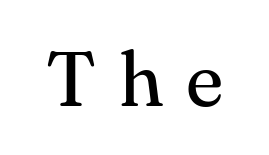
The image shows 78 px regular-weight serif type, upright; set unusually wide letter spacing (+0.29 em), not underlined; medium stroke contrast and a small x-height.
